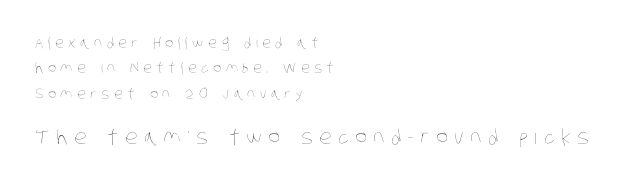
In this sample the second text group is rendered at the bigger scale. Someone cranked the tracking dial way up on this one. The font is comparable to plain body text, perhaps lighter. Descenders are the only things crossing below the line.
